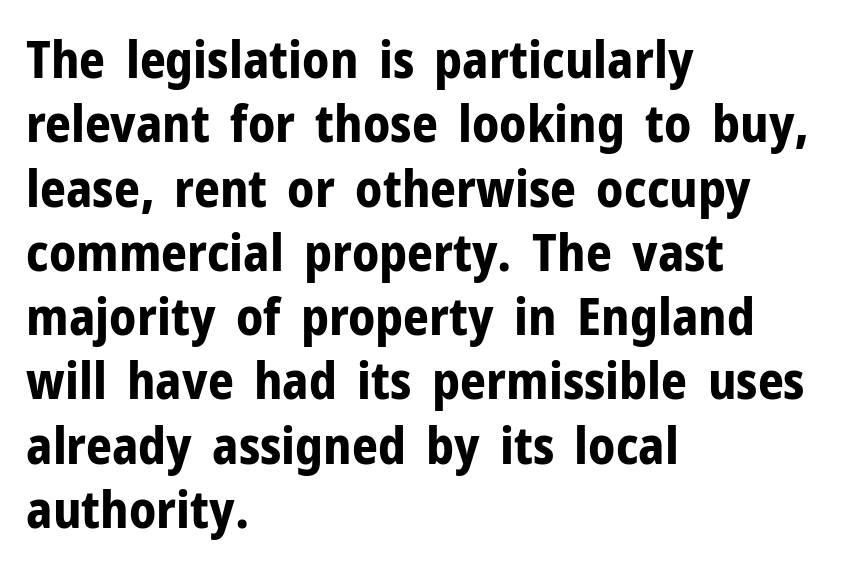
Q: Is the text bold? A: Yes.
Q: Is the text italic (slanted)? A: No, it is upright.
Q: Is the typeface a serif or a sans-serif typeface? A: Sans-serif.
Q: Is the text underlined? A: No.
Q: How is the paragraph aligned? A: Left-aligned.
Q: Is the spacing between letters normal or unusually wide? A: Normal.
Q: Is the spacing between lines tight, normal or loose? A: Normal.
Q: Width (condensed, normal, or wide)? A: Normal.
Q: Stroke contrast? A: Low.
Q: x-height? A: Medium.
Q: Monospaced? A: No.
